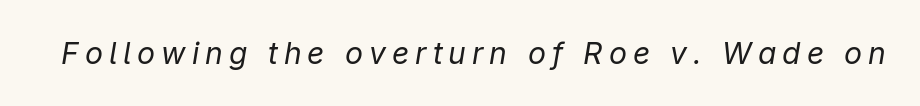
Type without underlining. Quick note: italic. Letter spacing: wide. No letter is thick-stroked: the sample isn't bold. The face used here is proportionally spaced, like ordinary book or web type.
